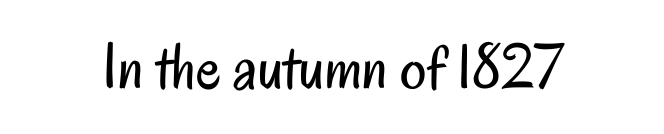
Q: Is the text bold? A: No.
Q: Is the text italic (slanted)? A: No, it is upright.
Q: Is the typeface a serif or a sans-serif typeface? A: Sans-serif.
Q: Is the text underlined? A: No.
Q: Is the spacing between letters normal or unusually wide? A: Normal.
Q: Width (condensed, normal, or wide)? A: Condensed.
Q: Stroke contrast? A: Low.
Q: x-height? A: Small.
Q: Monospaced? A: No.
